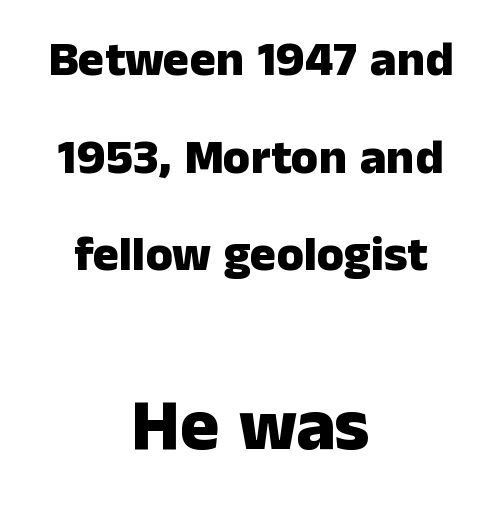
Q: Is the text bold? A: Yes.
Q: Is the text italic (slanted)? A: No, it is upright.
Q: Is the typeface a serif or a sans-serif typeface? A: Sans-serif.
Q: Is the text underlined? A: No.
Q: How is the paragraph aligned? A: Centered.
Q: Is the spacing between letters normal or unusually wide? A: Normal.
Q: Is the spacing between lines tight, normal or loose? A: Loose.
Q: Which block of text is set in a larger size, the first (top) or the second (bottom)? A: The second (bottom) one.
Q: Width (condensed, normal, or wide)? A: Normal.
Q: Stroke contrast? A: Low.
Q: x-height? A: Medium.
Q: Monospaced? A: No.
